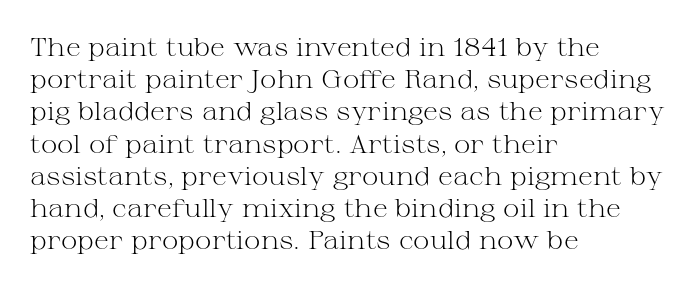
Q: Is the text bold? A: No.
Q: Is the text italic (slanted)? A: No, it is upright.
Q: Is the text underlined? A: No.
Q: How is the paragraph aligned? A: Left-aligned.
Q: Is the spacing between letters normal or unusually wide? A: Normal.
Q: Is the spacing between lines tight, normal or loose? A: Normal.
